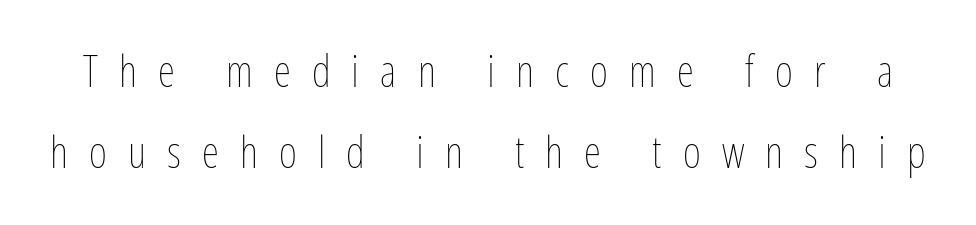
The image shows 44 px thin, condensed type, upright; set line spacing 1.85x, unusually wide letter spacing (+0.48 em), not underlined; low stroke contrast and a medium x-height.
